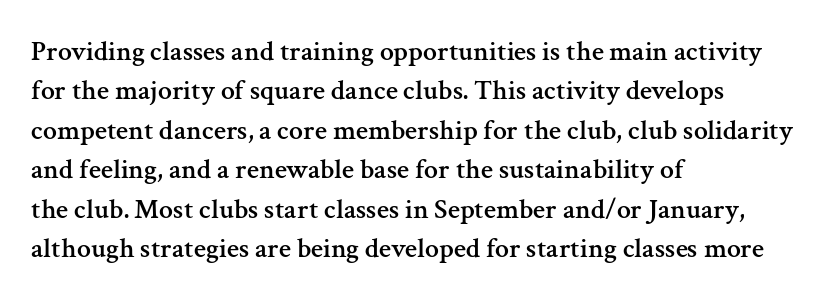
The image shows 28 px serif type, upright; set left-aligned, normal line spacing (1.41x), normal letter spacing, not underlined; medium stroke contrast and a medium x-height.
